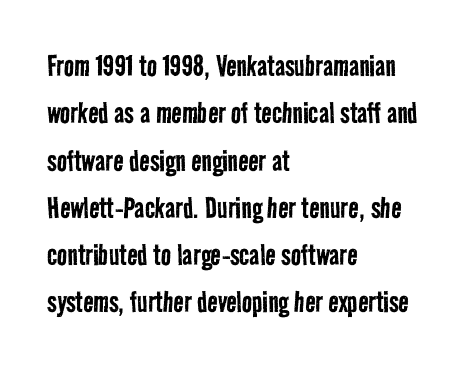
Note: no serifs on the glyphs. Every row of glyphs begins at an identical x-position on the left. Unbolded letterforms with no extra heft. Here the designer chose a conventional face with non-uniform glyph widths. Here the glyphs are tracked normally, forming tight word shapes.
